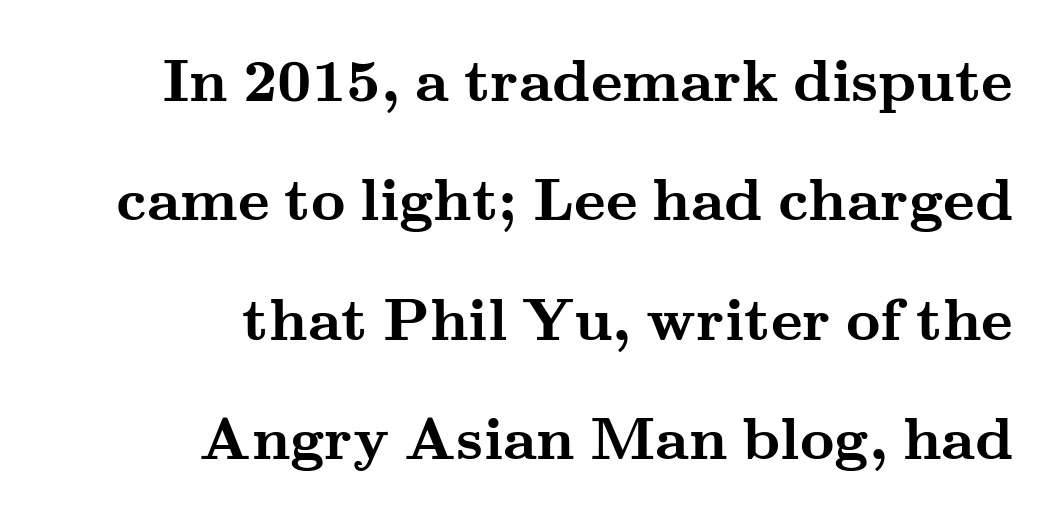
{"serif": "yes", "italic": "no", "bold": "yes", "weight": "semibold", "width": "wide", "stroke_contrast": "medium", "x_height": "small", "monospaced": "no", "underline": "no", "align": "right", "line_spacing": "loose", "line_spacing_ratio": 1.99, "letter_spacing": "normal", "letter_spacing_em": 0.0, "glyph_px": 60}
